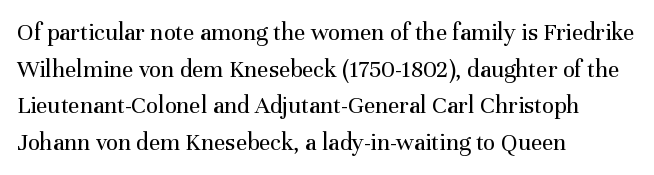
Weight: in the light-to-regular range. In CSS terms this would be text-align: left. The letters stand straight up with perfectly vertical stems. Each new line begins a customary step beneath the previous one. Characters follow at the spacing the type designer built in.
